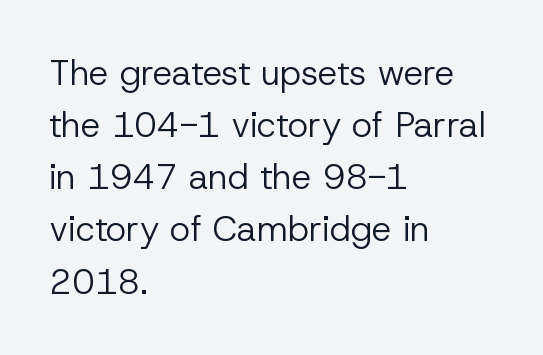
Regular leading. A bare baseline throughout the passage. Is the stroke heavy? The answer is a plain regular-or-lighter. Look at the tracking — it's just the regular setting, nothing added. Classification — sans serif.
